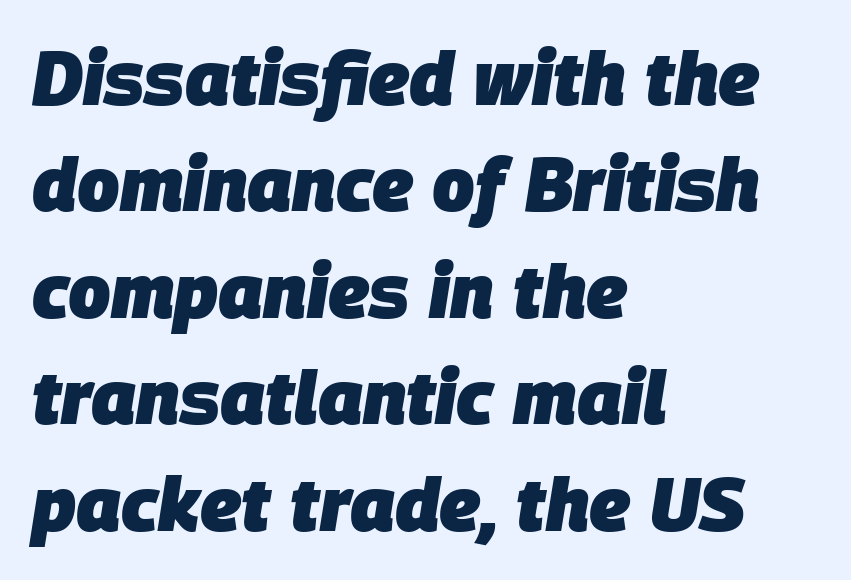
{"italic": "yes", "lean": "right", "slant_degrees": 9, "bold": "yes", "weight": "heavy", "width": "normal", "stroke_contrast": "low", "x_height": "large", "monospaced": "no", "underline": "no", "align": "left", "line_spacing": "normal", "line_spacing_ratio": 1.42, "letter_spacing": "normal", "letter_spacing_em": 0.0, "glyph_px": 75}
